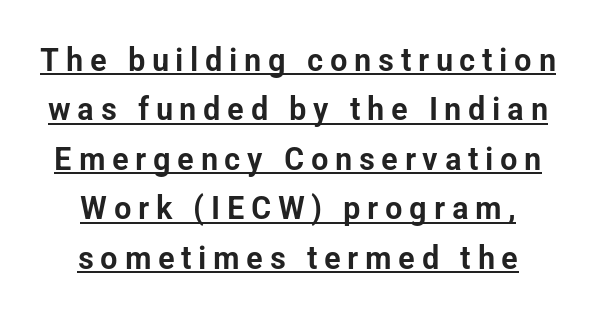
Display-style spreading of the glyphs; the letterfit is very open. Compared with undecorated copy, this sample adds a rule below the words. The glyphs in this specimen are sans serif. You could not count columns in this text — the font is proportionally spaced. In terms of leading, this rendering sits right in the middle. Posture: vertical.
